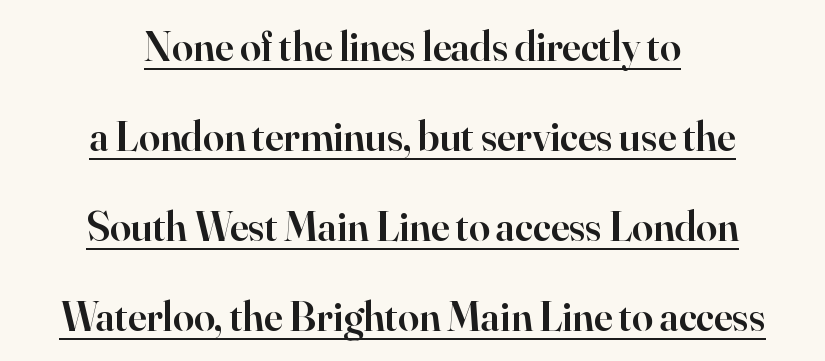
The image shows 42 px semibold serif type, upright; set centered, loose line spacing (2.14x), normal letter spacing, underlined; high stroke contrast and a small x-height.
